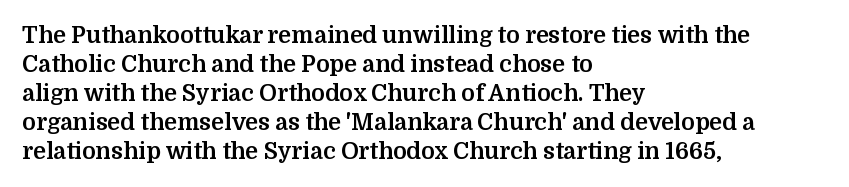
{"italic": "no", "bold": "yes", "underline": "no", "align": "left", "line_spacing": "normal", "line_spacing_ratio": 1.26, "letter_spacing": "normal", "letter_spacing_em": 0.0, "glyph_px": 23}
